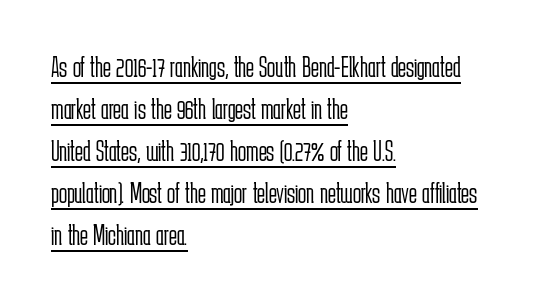
{"serif": "no", "italic": "no", "bold": "no", "weight": "light", "width": "condensed", "stroke_contrast": "low", "x_height": "medium", "monospaced": "no", "underline": "yes", "align": "left", "line_spacing": "normal", "line_spacing_ratio": 1.4, "letter_spacing": "normal", "letter_spacing_em": 0.0, "glyph_px": 30}
